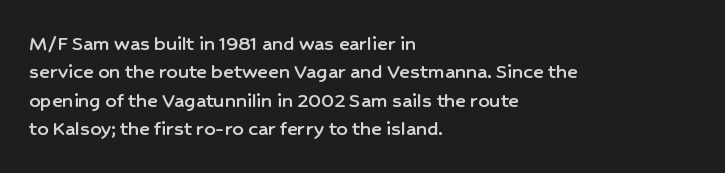
{"italic": "no", "underline": "no", "align": "left", "line_spacing": "normal", "line_spacing_ratio": 1.29, "letter_spacing": "normal", "letter_spacing_em": 0.0, "glyph_px": 22}
